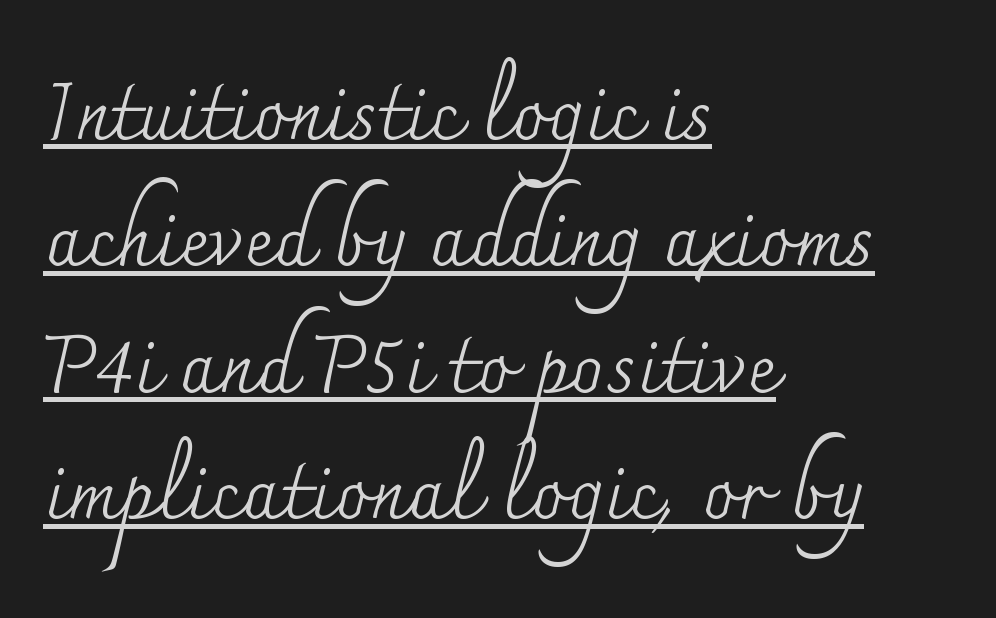
Nothing heavy about these letters — not bold at all. Does the leading feel generous? No, just average. Compared with undecorated copy, this sample adds a rule below the words.
